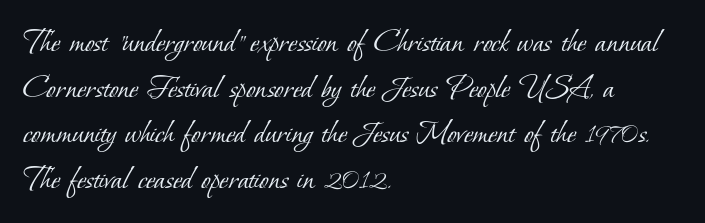
Honestly, the row spacing looks completely unremarkable. No heavy texture on the line: the type isn't bold. Descender tails drop into unmarked territory. Visually the block forms a straight wall on the left and a jagged coastline on the right. A typesetter would call this proportional, since set widths differ per character.
